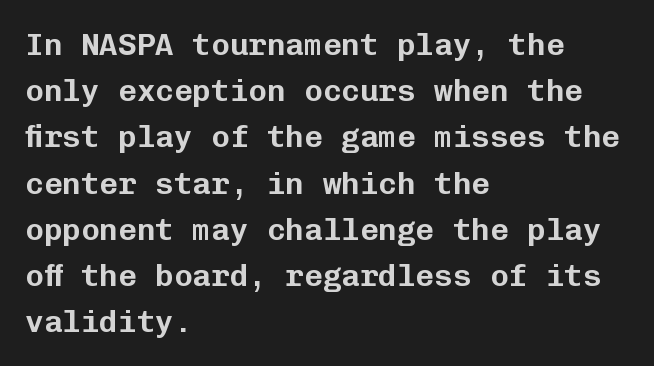
{"serif": "no", "italic": "no", "width": "normal", "stroke_contrast": "low", "x_height": "medium", "monospaced": "yes", "underline": "no", "align": "left", "line_spacing": "normal", "line_spacing_ratio": 1.49, "letter_spacing": "normal", "letter_spacing_em": 0.0, "glyph_px": 31}
